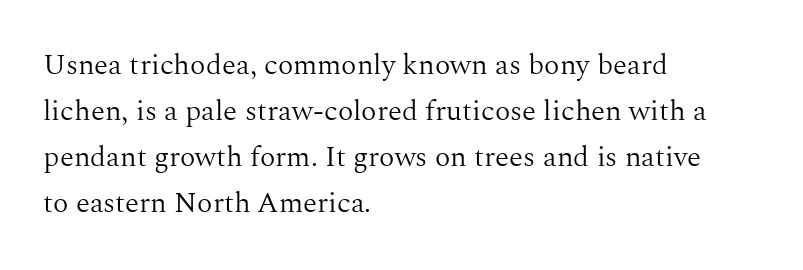
The image shows 29 px light serif type, upright; set left-aligned, normal line spacing (1.59x), normal letter spacing, not underlined; medium stroke contrast and a medium x-height.
